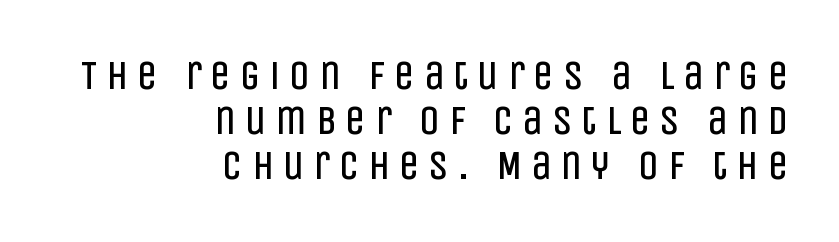
Q: Is the text bold? A: No.
Q: Is the text italic (slanted)? A: No, it is upright.
Q: Is the typeface a serif or a sans-serif typeface? A: Sans-serif.
Q: Is the text underlined? A: No.
Q: How is the paragraph aligned? A: Right-aligned.
Q: Is the spacing between letters normal or unusually wide? A: Unusually wide.
Q: Is the spacing between lines tight, normal or loose? A: Tight.
Q: Width (condensed, normal, or wide)? A: Condensed.
Q: Stroke contrast? A: Low.
Q: x-height? A: Large.
Q: Monospaced? A: No.
